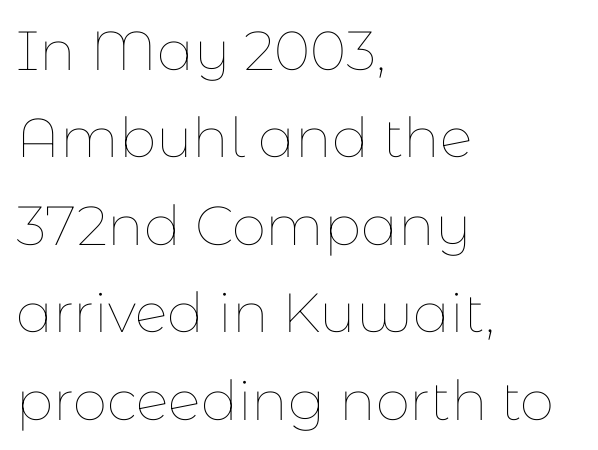
The letters advance in unequal steps, a hallmark of proportional type. Horizontal alignment here is leftward, the default for most running prose. This rendering leaves character spacing at its baseline value. Compared with a typical body face, this is equally light or lighter still. Honestly, the row spacing looks completely unremarkable.
